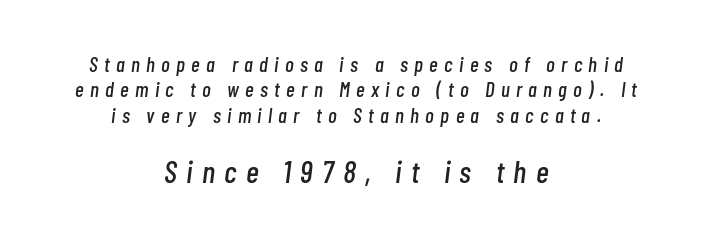
Spacing verdict: proportional, widths tailored to each character. The zone under the glyphs is completely vacant. Would a proofreader flag this as italicized? Yes. The face used here appears at its bigger size in the lower chunk. The passage shown has open, widely tracked lettering throughout.
